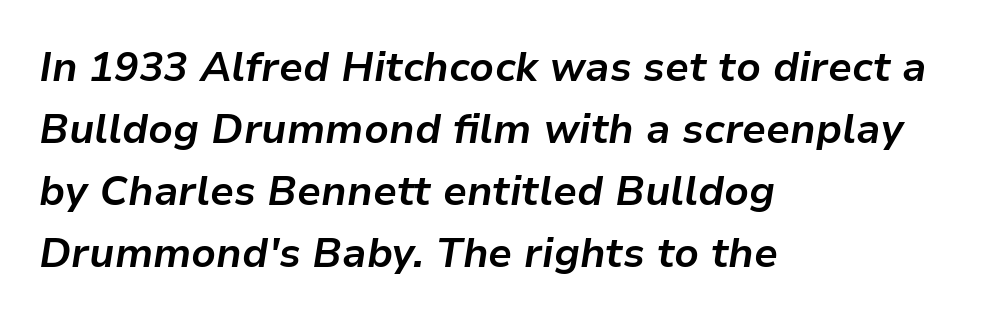
{"italic": "yes", "lean": "right", "slant_degrees": 9, "bold": "yes", "weight": "bold", "width": "normal", "stroke_contrast": "low", "x_height": "medium", "monospaced": "no", "underline": "no", "align": "left", "line_spacing": "normal", "line_spacing_ratio": 1.51, "letter_spacing": "normal", "letter_spacing_em": 0.0, "glyph_px": 41}
